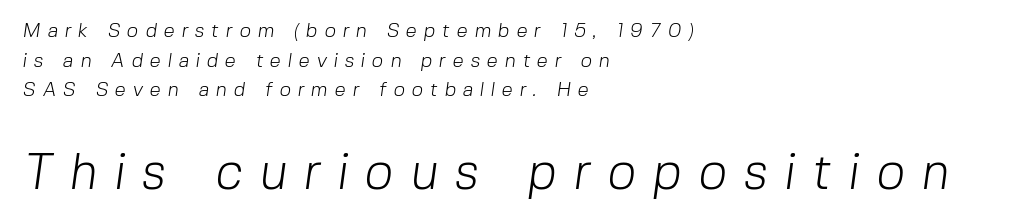
The image shows 50 px light sans-serif type; set left-aligned, normal line spacing (1.48x), unusually wide letter spacing (+0.34 em), not underlined; the second (bottom) block is 2.5x larger; low stroke contrast and a medium x-height.
